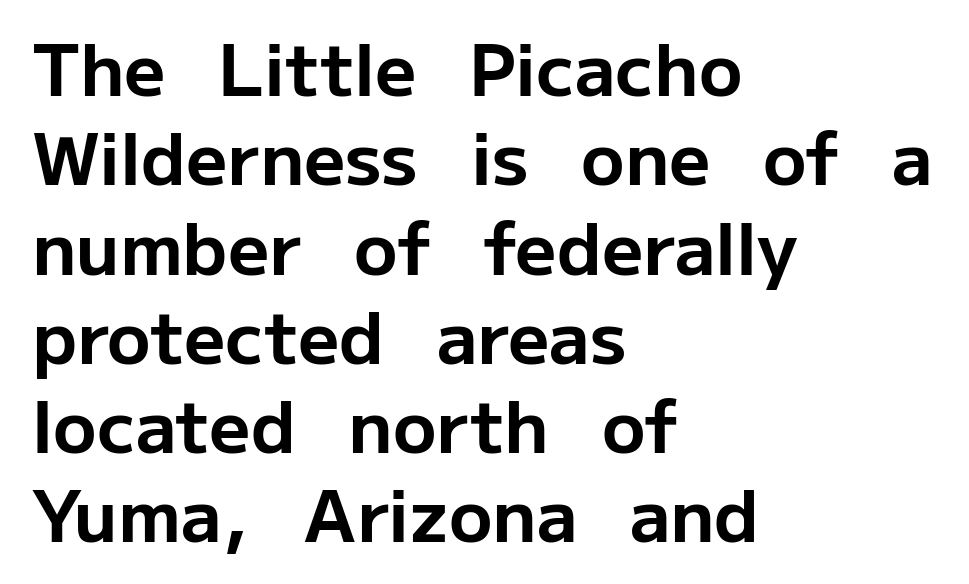
{"serif": "no", "italic": "no", "bold": "yes", "weight": "bold", "width": "normal", "stroke_contrast": "low", "x_height": "medium", "monospaced": "no", "underline": "no", "align": "left", "line_spacing_ratio": 1.24, "letter_spacing": "normal", "letter_spacing_em": 0.0, "glyph_px": 72}
